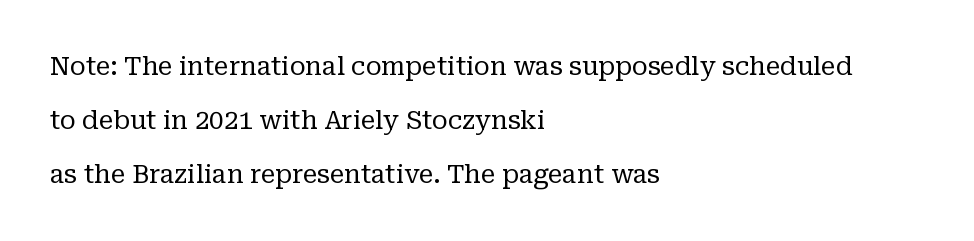
{"italic": "no", "bold": "no", "underline": "no", "align": "left", "line_spacing": "loose", "line_spacing_ratio": 2.08, "letter_spacing": "normal", "letter_spacing_em": 0.0, "glyph_px": 26}
